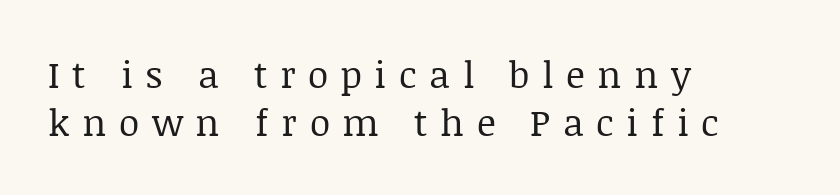
Observe the wide spacing: letters keep a clear distance from each other. A typesetter would label this face a serif. Varying glyph widths throughout — classic text-font behaviour. The rendering anchors every line to the left-hand side.
